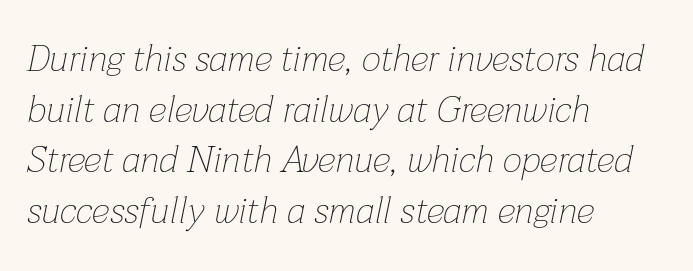
The image shows 37 px thin type, italic (leaning right); set left-aligned, normal line spacing (1.37x), normal letter spacing, not underlined; low stroke contrast and a medium x-height.
